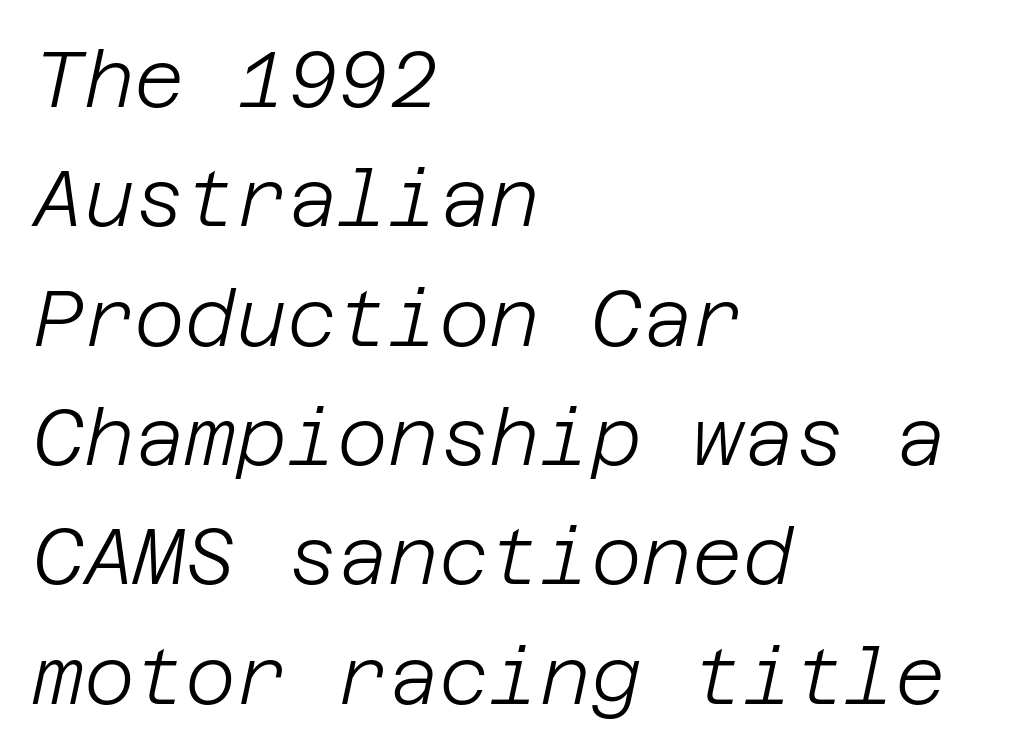
Q: Is the text bold? A: No.
Q: Is the text italic (slanted)? A: Yes, it leans right by about 12 degrees.
Q: Is the text underlined? A: No.
Q: How is the paragraph aligned? A: Left-aligned.
Q: Is the spacing between letters normal or unusually wide? A: Normal.
Q: Is the spacing between lines tight, normal or loose? A: Normal.
Q: Width (condensed, normal, or wide)? A: Normal.
Q: Stroke contrast? A: Low.
Q: x-height? A: Large.
